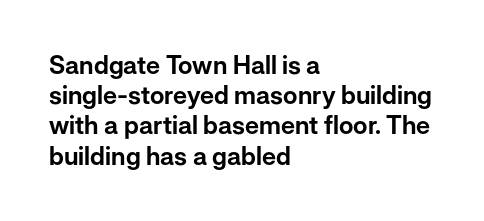
Q: Is the text italic (slanted)? A: No, it is upright.
Q: Is the text underlined? A: No.
Q: How is the paragraph aligned? A: Left-aligned.
Q: Is the spacing between letters normal or unusually wide? A: Normal.
